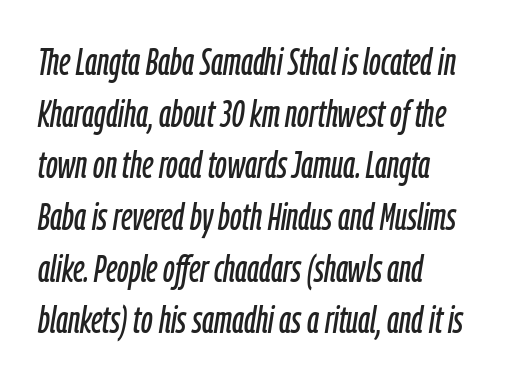
The image shows 38 px condensed type, italic (leaning right); set left-aligned, normal line spacing (1.36x), normal letter spacing, not underlined; low stroke contrast and a medium x-height.
